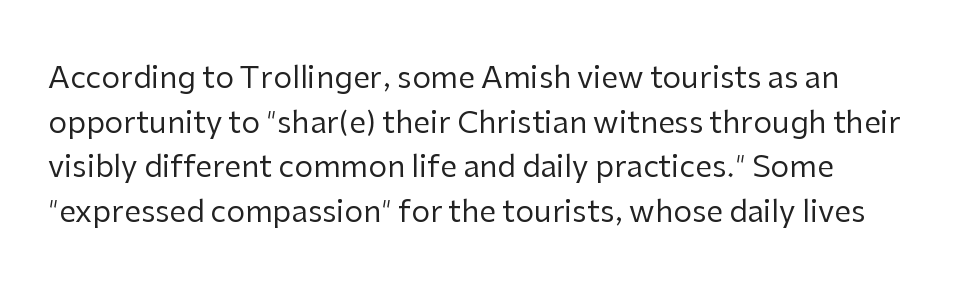
Q: Is the text bold? A: No.
Q: Is the text italic (slanted)? A: No, it is upright.
Q: Is the typeface a serif or a sans-serif typeface? A: Sans-serif.
Q: Is the text underlined? A: No.
Q: Is the spacing between letters normal or unusually wide? A: Normal.
Q: Is the spacing between lines tight, normal or loose? A: Normal.
Q: Width (condensed, normal, or wide)? A: Normal.
Q: Stroke contrast? A: Low.
Q: x-height? A: Medium.
Q: Monospaced? A: No.
